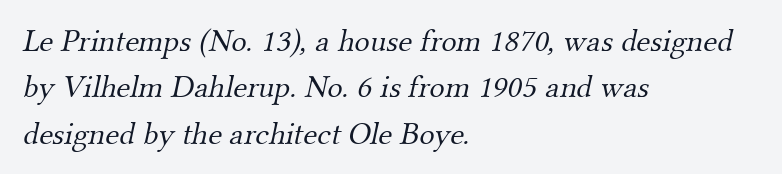
Think of a printed novel: that variable character pitch is what you see here. Which margin do the lines hug? The left one — the right edge is uneven. Honestly, the letter spacing is just normal — you wouldn't notice it. Normally led — the rows are evenly, conventionally spaced. Weight: in the light-to-regular range. Letters rest on an invisible, unmarked baseline.
